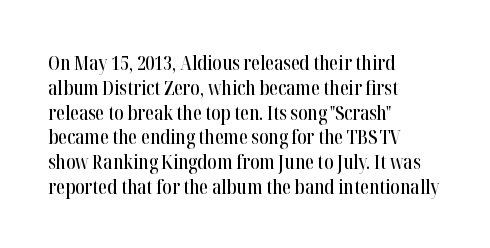
The image shows 20 px text type, upright; set left-aligned, line spacing 1.24x, normal letter spacing, not underlined.
